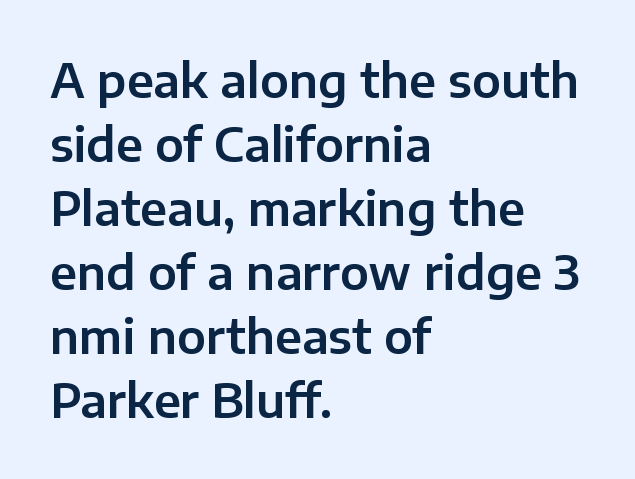
Q: Is the text italic (slanted)? A: No, it is upright.
Q: Is the typeface a serif or a sans-serif typeface? A: Sans-serif.
Q: Is the text underlined? A: No.
Q: How is the paragraph aligned? A: Left-aligned.
Q: Is the spacing between letters normal or unusually wide? A: Normal.
Q: Is the spacing between lines tight, normal or loose? A: Normal.
Q: Width (condensed, normal, or wide)? A: Normal.
Q: Stroke contrast? A: Low.
Q: x-height? A: Medium.
Q: Monospaced? A: No.
